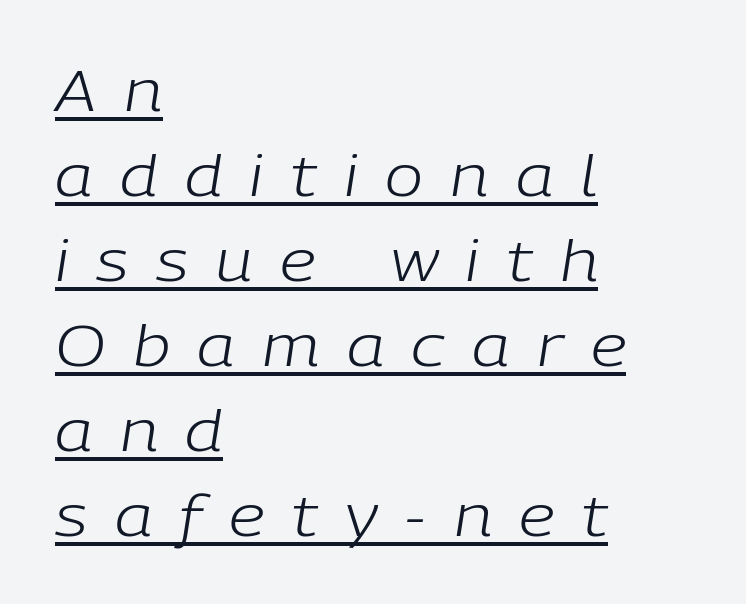
{"italic": "yes", "lean": "right", "slant_degrees": 9, "bold": "no", "weight": "light", "width": "normal", "stroke_contrast": "low", "x_height": "medium", "monospaced": "no", "underline": "yes", "align": "left", "line_spacing": "normal", "line_spacing_ratio": 1.49, "letter_spacing": "wide", "letter_spacing_em": 0.48, "glyph_px": 57}
